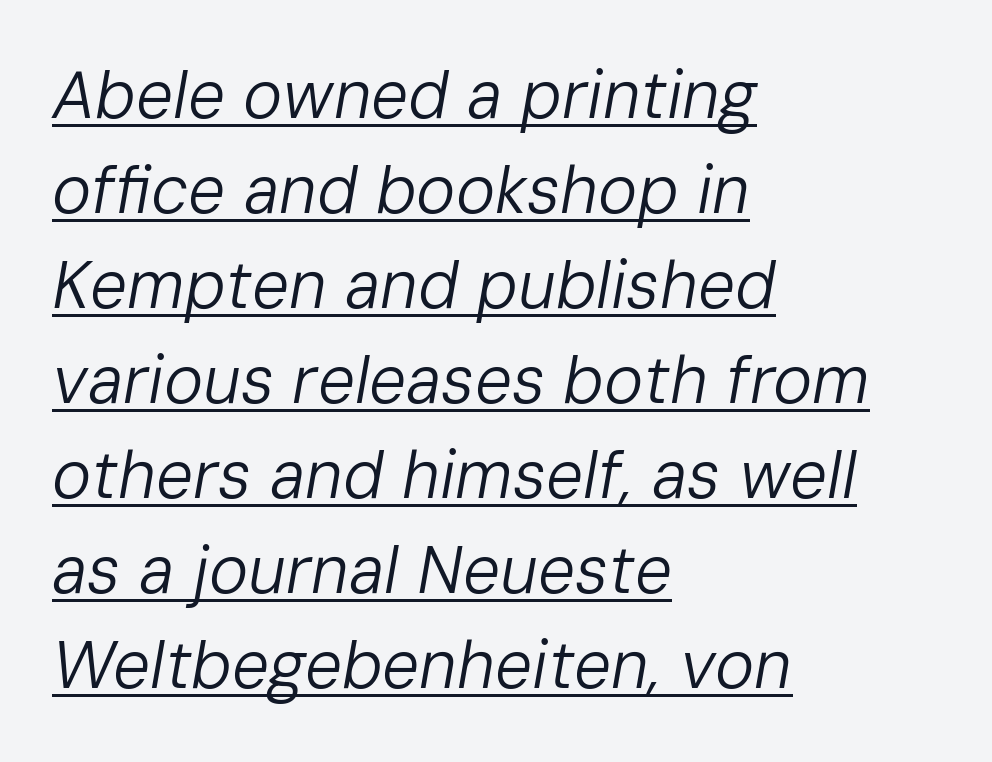
{"italic": "yes", "lean": "right", "slant_degrees": 10, "bold": "no", "weight": "regular", "width": "normal", "stroke_contrast": "low", "x_height": "medium", "monospaced": "no", "underline": "yes", "align": "left", "line_spacing": "normal", "line_spacing_ratio": 1.44, "letter_spacing": "normal", "letter_spacing_em": 0.0, "glyph_px": 66}
